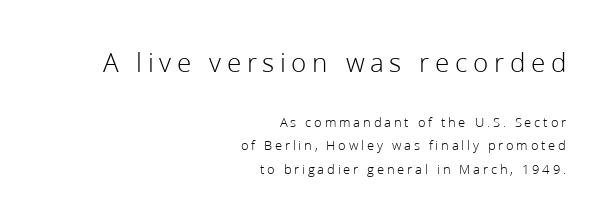
Are there feet on the stems? There aren't — it's a sans. The font is comparable to plain body text, perhaps lighter. Notice how the passage keeps a crisp vertical edge on the right only. Regarding leading, the lines here are spaced in the standard way. No word sits above an underline.
